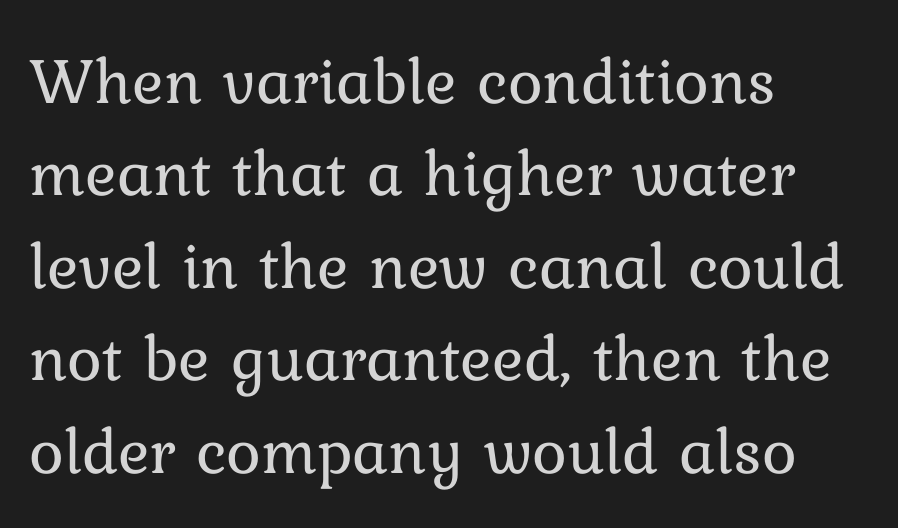
The image shows 66 px regular-weight type, upright; set left-aligned, normal line spacing (1.4x), normal letter spacing, not underlined; low stroke contrast and a medium x-height.
